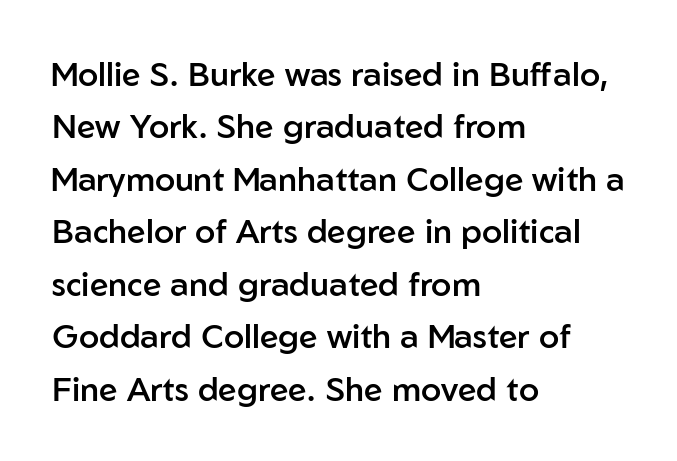
Q: Is the text bold? A: Semi-bold.
Q: Is the text italic (slanted)? A: No, it is upright.
Q: Is the typeface a serif or a sans-serif typeface? A: Sans-serif.
Q: Is the text underlined? A: No.
Q: How is the paragraph aligned? A: Left-aligned.
Q: Is the spacing between letters normal or unusually wide? A: Normal.
Q: Is the spacing between lines tight, normal or loose? A: Normal.
Q: Width (condensed, normal, or wide)? A: Normal.
Q: Stroke contrast? A: Low.
Q: x-height? A: Medium.
Q: Monospaced? A: No.
